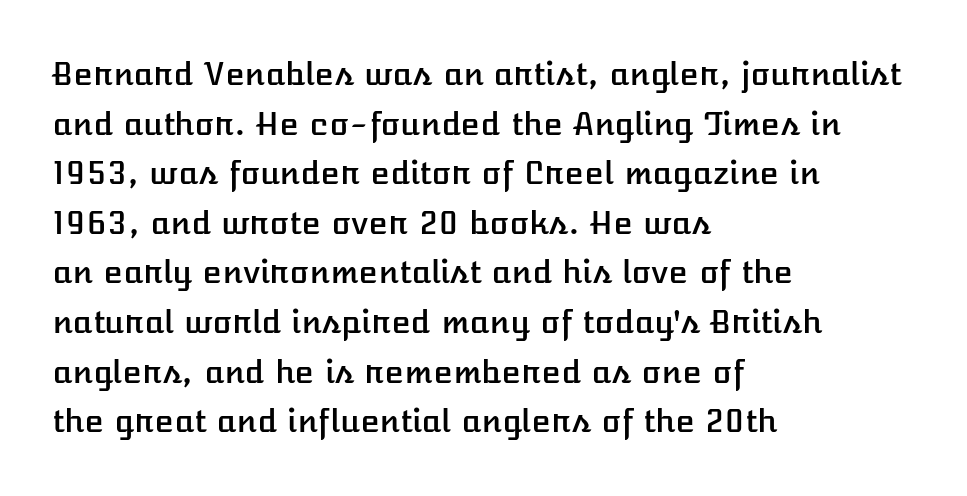
The image shows 32 px text type, upright; set left-aligned, normal line spacing (1.55x), normal letter spacing, not underlined; low stroke contrast and a medium x-height.
